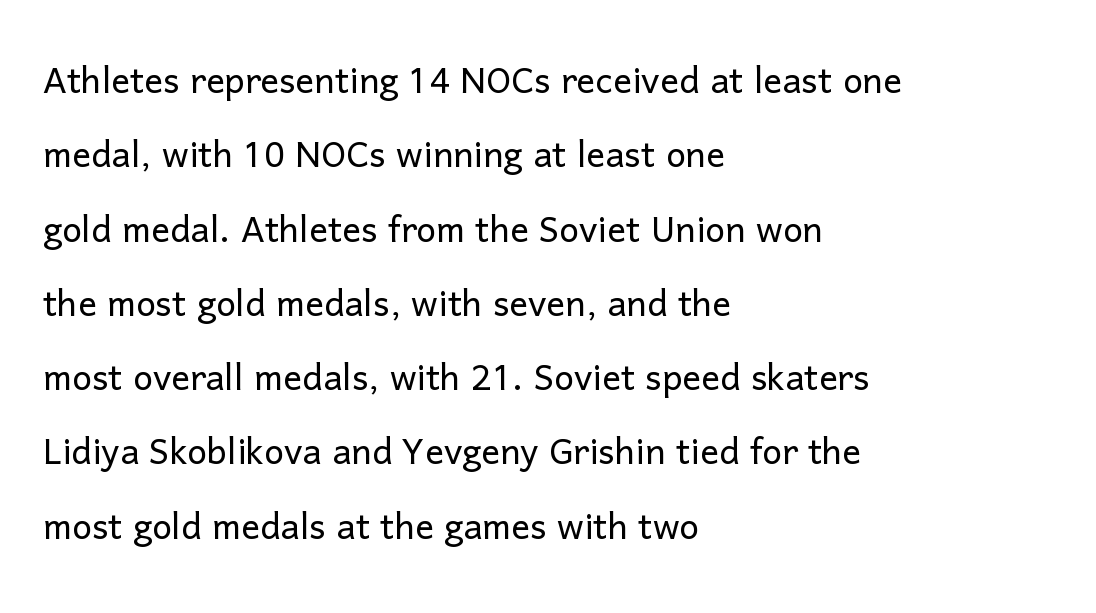
The image shows 47 px light sans-serif type, upright; set left-aligned, normal line spacing (1.58x), normal letter spacing, not underlined; low stroke contrast and a medium x-height.
